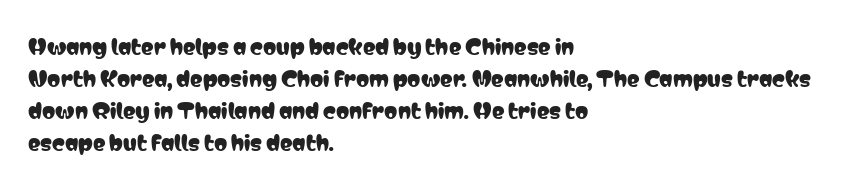
{"italic": "no", "underline": "no", "align": "left", "line_spacing": "normal", "line_spacing_ratio": 1.53, "letter_spacing": "normal", "letter_spacing_em": 0.0, "glyph_px": 21}
